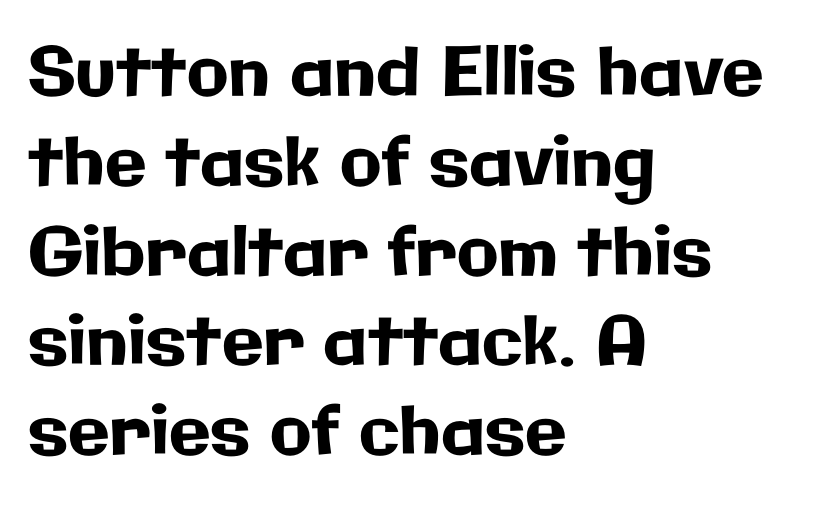
The image shows 68 px sans-serif type, upright; set left-aligned, normal line spacing (1.32x), normal letter spacing, not underlined; low stroke contrast and a medium x-height.
